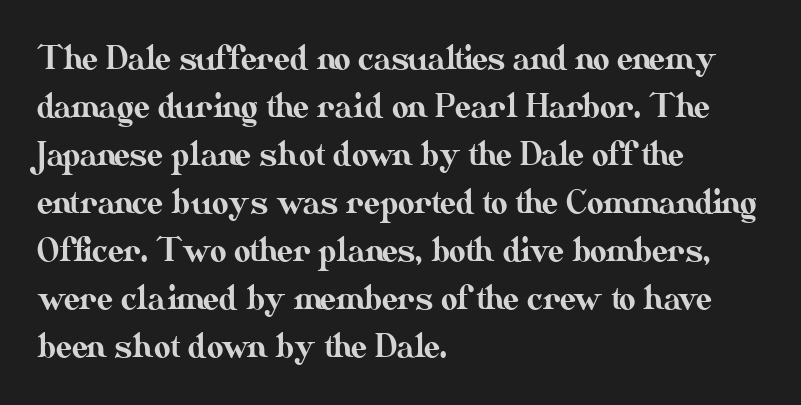
The image shows 32 px text type, upright; set left-aligned, normal line spacing (1.5x), normal letter spacing, not underlined; medium stroke contrast and a small x-height.
